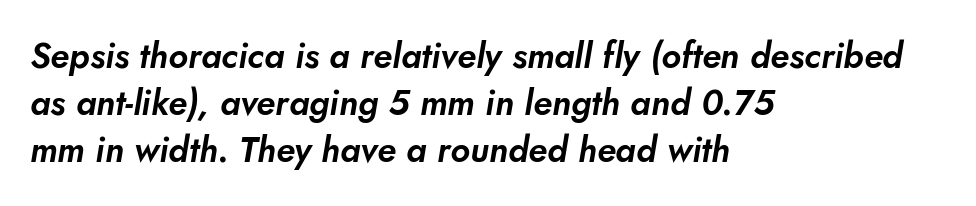
Grotesque or geometric, the face here clearly has no serifs. The ragged edge is on the right, which tells us the setting is flush left. Words appear dense and cohesive because spacing is normal. These lines are rendered in a variable-pitch font. The zone under the glyphs is completely vacant.
